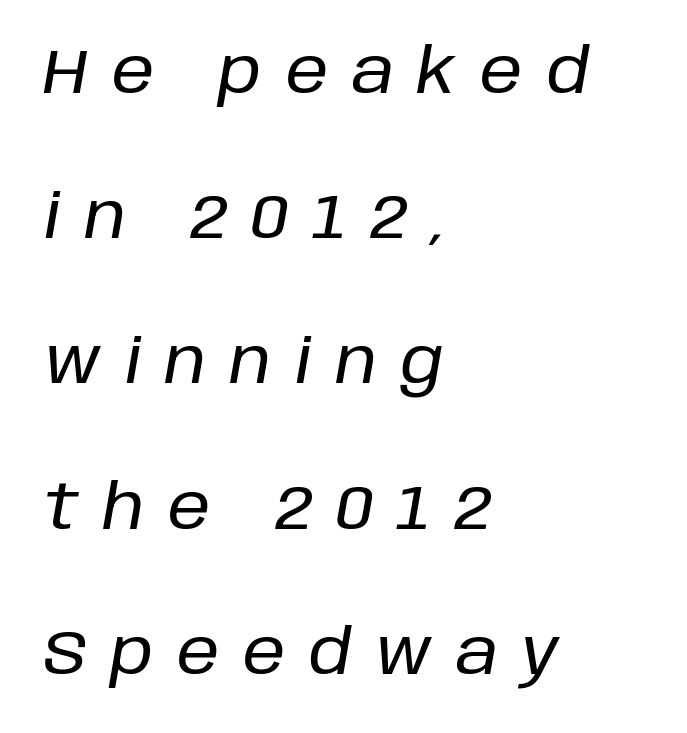
{"italic": "yes", "lean": "right", "slant_degrees": 10, "width": "normal", "stroke_contrast": "low", "x_height": "large", "monospaced": "no", "underline": "no", "align": "left", "line_spacing": "loose", "line_spacing_ratio": 2.38, "letter_spacing": "wide", "letter_spacing_em": 0.39, "glyph_px": 61}
